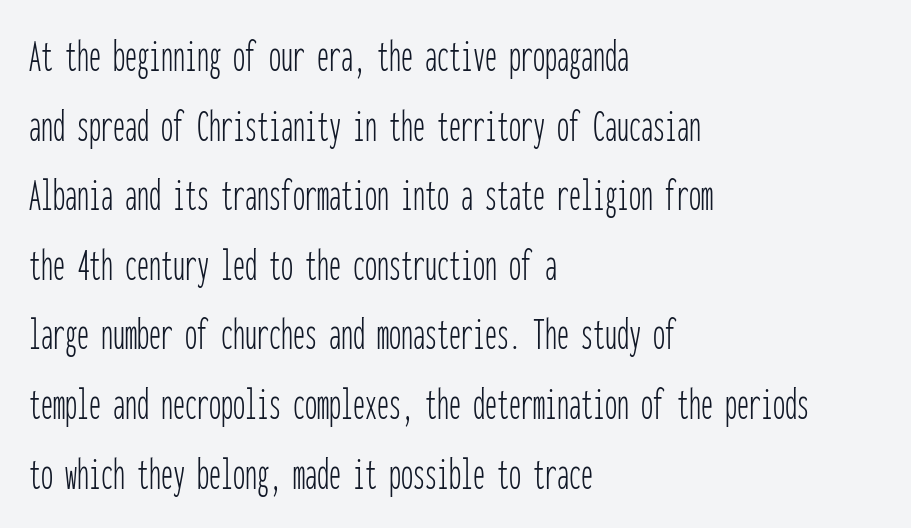
The image shows 48 px thin, condensed sans-serif type, upright, monospaced; set left-aligned, normal line spacing (1.45x), normal letter spacing, not underlined; low stroke contrast and a medium x-height.
